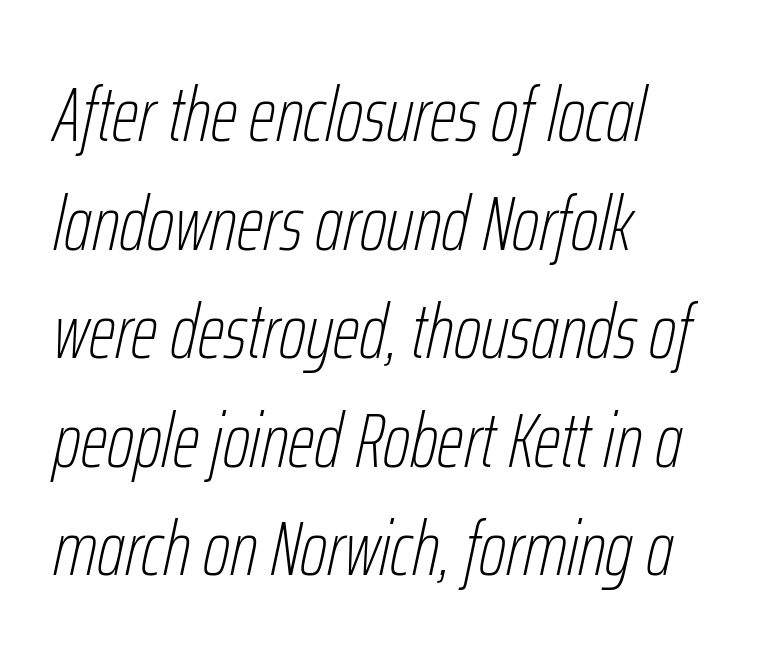
Is this a fixed-width face? No — the glyphs have proportional, varying widths. A classic flush-left, rag-right setting is used for this passage. Rule under the text: the space is simply empty. Here the glyphs are tracked normally, forming tight word shapes.
